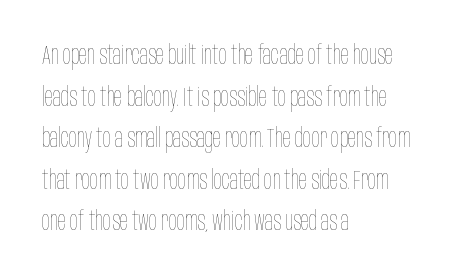
{"italic": "no", "bold": "no", "underline": "no", "align": "left", "line_spacing": "normal", "line_spacing_ratio": 1.54, "letter_spacing": "normal", "letter_spacing_em": 0.0, "glyph_px": 27}
